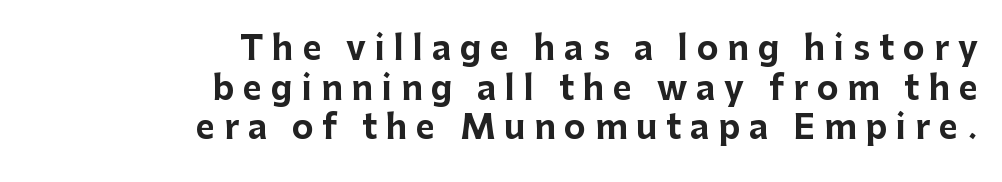
Underline: absent. Tracking value appears strongly positive — letters spread wide. This sample has the flowing, uneven cadence of proportional lettering. Visually the block forms a straight wall on the right and a jagged coastline on the left. Every stem runs plumb, perpendicular to the baseline. The font family rendered here belongs to the sans-serif group.
